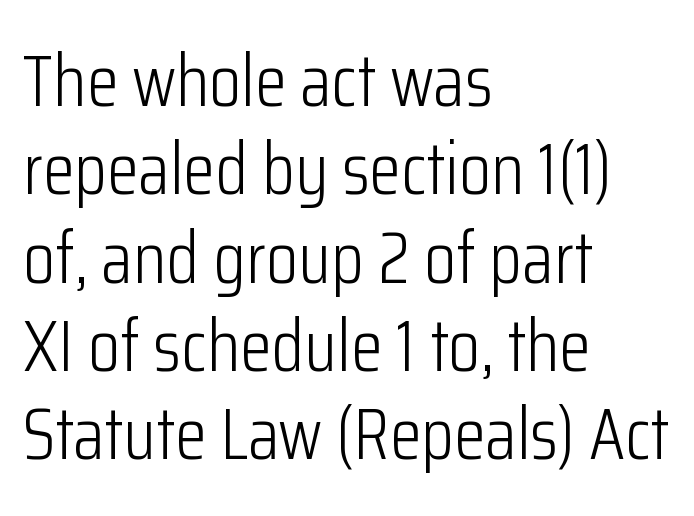
{"serif": "no", "italic": "no", "bold": "no", "weight": "light", "width": "condensed", "stroke_contrast": "low", "x_height": "medium", "monospaced": "no", "underline": "no", "align": "left", "line_spacing_ratio": 1.21, "letter_spacing": "normal", "letter_spacing_em": 0.0, "glyph_px": 73}
